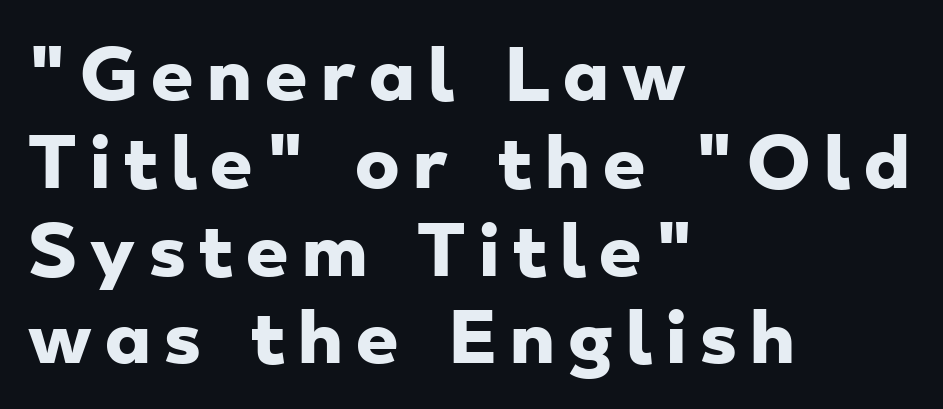
{"serif": "no", "bold": "yes", "weight": "heavy", "width": "wide", "stroke_contrast": "low", "x_height": "small", "monospaced": "no", "underline": "no", "align": "left", "line_spacing": "normal", "line_spacing_ratio": 1.31, "letter_spacing": "wide", "letter_spacing_em": 0.2, "glyph_px": 67}
